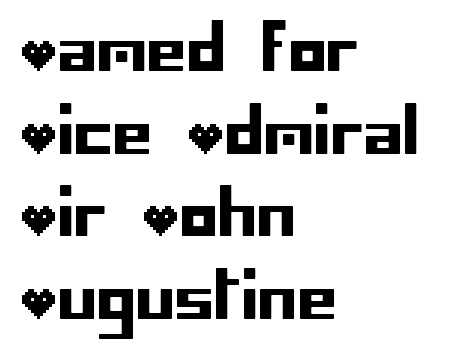
The image shows 63 px sans-serif type, upright; set left-aligned, normal line spacing (1.31x), normal letter spacing, not underlined; low stroke contrast and a large x-height.
